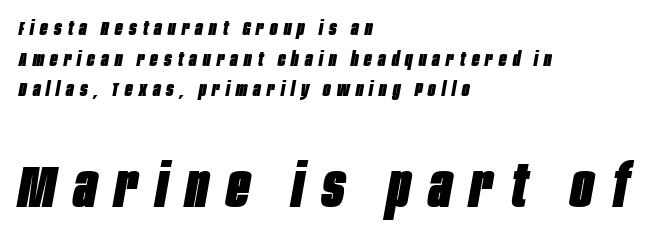
Layout note: lines flush left. The face used here is proportionally spaced, like ordinary book or web type. It's the slanting kind of type. Just letters on the line, the space beneath them empty. Note: smaller setting up top, larger setting below. The gaps between neighbouring characters are conspicuously large.
